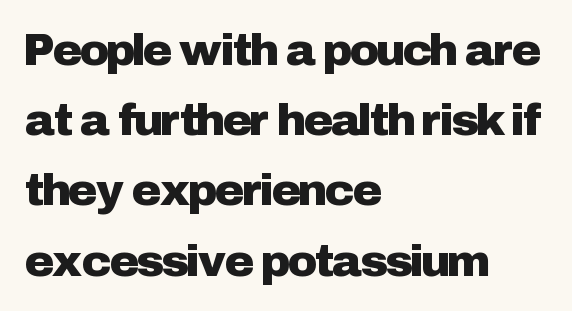
{"serif": "no", "italic": "no", "width": "normal", "stroke_contrast": "low", "x_height": "medium", "monospaced": "no", "underline": "no", "align": "left", "line_spacing": "normal", "line_spacing_ratio": 1.56, "letter_spacing": "normal", "letter_spacing_em": 0.0, "glyph_px": 45}
